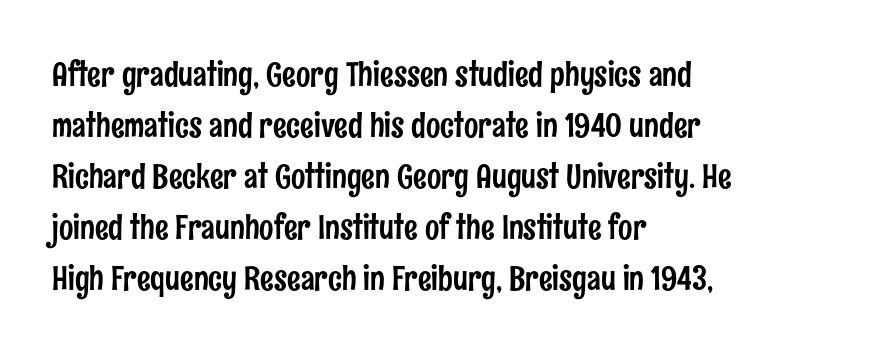
The image shows 34 px condensed sans-serif type, upright; set left-aligned, normal line spacing (1.5x), normal letter spacing, not underlined; low stroke contrast and a medium x-height.
